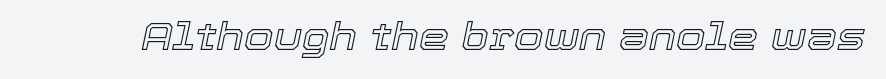
Looks like regular typesetting: each glyph gets only the width it needs. There is no visible air inserted between adjacent glyphs. The specimen omits any rule beneath the text block's lines. The text carries the slant typical of an italic or oblique font.
